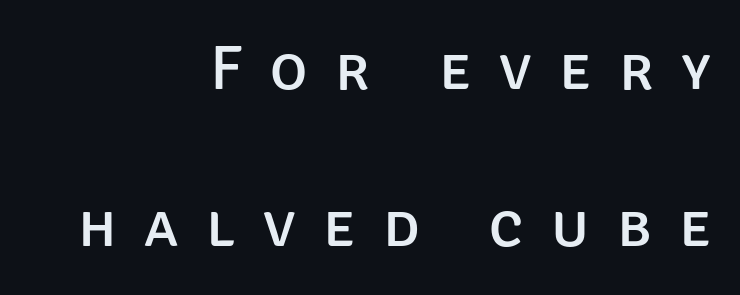
The image shows 63 px sans-serif type, upright; set right-aligned, loose line spacing (2.5x), unusually wide letter spacing (+0.44 em), not underlined; low stroke contrast and a large x-height.
